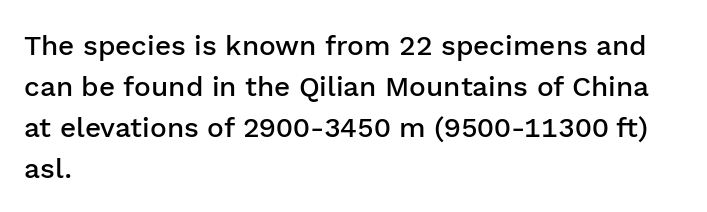
Bold? Not quite — semibold, heavier than regular but stopping short. This rendering features lettering with no underline. How are the letters spaced? Ordinarily, with no added tracking. Leading matches the norm, producing a regular column. You could not count columns in this text — the font is proportionally spaced. These lines are set flush left with a ragged right edge.
